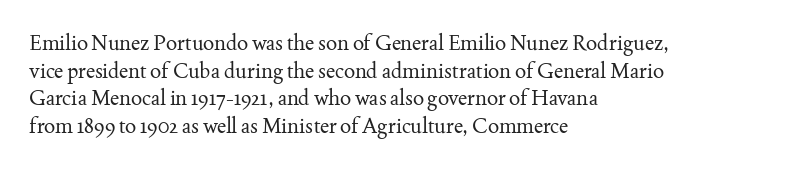
Every stem runs plumb, perpendicular to the baseline. Leftover space on each line is placed entirely after the last word. Check the space under the baseline: it is left empty. This reads as an unemphasized weight, regular at the heaviest. Caption: standard tracking, unaltered.
